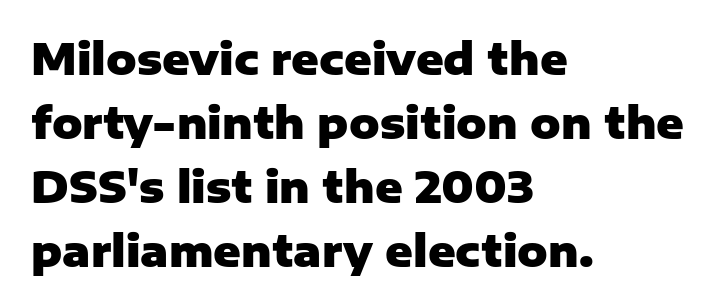
{"serif": "no", "italic": "no", "bold": "yes", "weight": "heavy", "width": "normal", "stroke_contrast": "low", "x_height": "medium", "monospaced": "no", "underline": "no", "align": "left", "line_spacing": "normal", "line_spacing_ratio": 1.52, "letter_spacing": "normal", "letter_spacing_em": 0.0, "glyph_px": 42}
